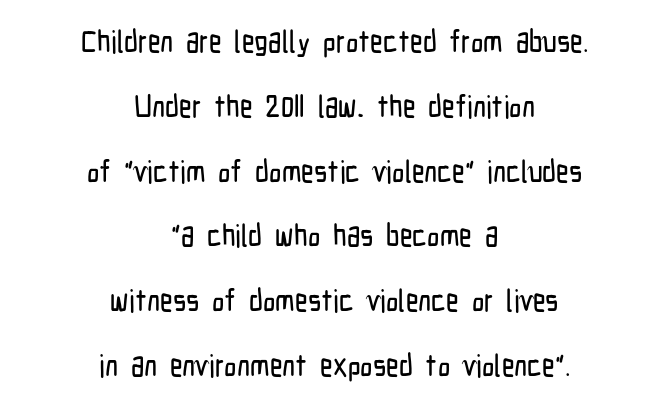
Q: Is the text italic (slanted)? A: No, it is upright.
Q: Is the typeface a serif or a sans-serif typeface? A: Sans-serif.
Q: Is the text underlined? A: No.
Q: How is the paragraph aligned? A: Centered.
Q: Is the spacing between letters normal or unusually wide? A: Normal.
Q: Is the spacing between lines tight, normal or loose? A: Loose.
Q: Width (condensed, normal, or wide)? A: Condensed.
Q: Stroke contrast? A: Low.
Q: x-height? A: Medium.
Q: Monospaced? A: No.
